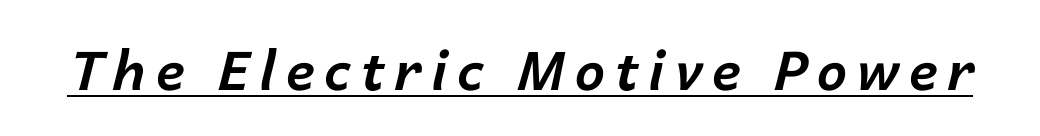
{"italic": "yes", "lean": "right", "slant_degrees": 14, "bold": "yes", "weight": "bold", "width": "normal", "stroke_contrast": "low", "x_height": "medium", "monospaced": "no", "underline": "yes", "glyph_px": 54}
